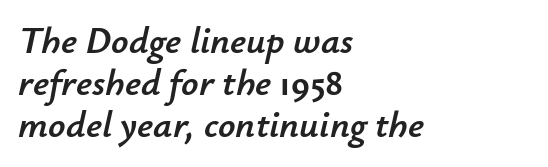
Q: Is the text italic (slanted)? A: Yes, it leans right by about 12 degrees.
Q: Is the text underlined? A: No.
Q: How is the paragraph aligned? A: Left-aligned.
Q: Is the spacing between letters normal or unusually wide? A: Normal.
Q: Is the spacing between lines tight, normal or loose? A: Tight.
Q: Width (condensed, normal, or wide)? A: Normal.
Q: Stroke contrast? A: Low.
Q: x-height? A: Small.
Q: Monospaced? A: No.
